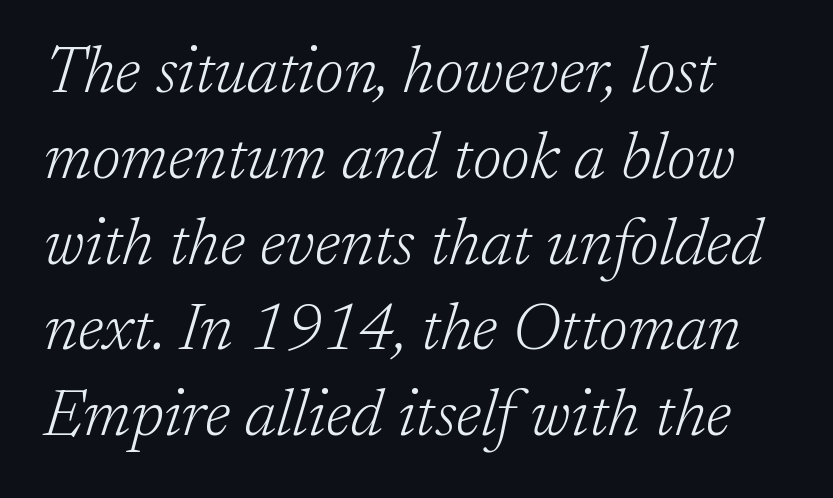
Q: Is the text bold? A: No.
Q: Is the text italic (slanted)? A: Yes, it leans right by about 17 degrees.
Q: Is the typeface a serif or a sans-serif typeface? A: Serif.
Q: Is the text underlined? A: No.
Q: Is the spacing between letters normal or unusually wide? A: Normal.
Q: Is the spacing between lines tight, normal or loose? A: Normal.
Q: Width (condensed, normal, or wide)? A: Normal.
Q: Stroke contrast? A: Low.
Q: x-height? A: Medium.
Q: Monospaced? A: No.
